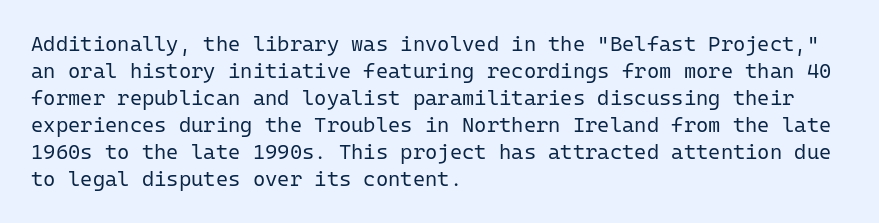
{"italic": "no", "bold": "no", "underline": "no", "align": "left", "line_spacing": "normal", "line_spacing_ratio": 1.29, "letter_spacing": "normal", "letter_spacing_em": 0.0, "glyph_px": 21}
